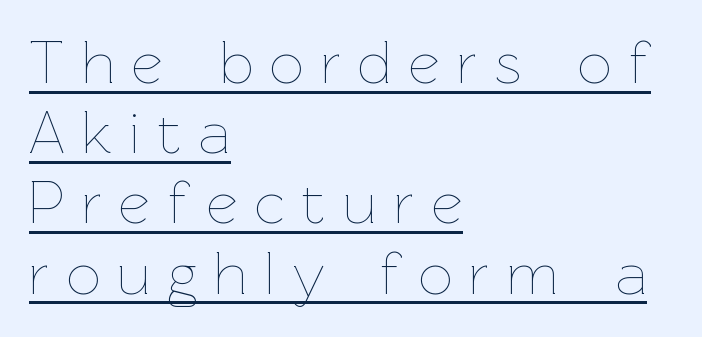
The image shows 60 px thin type, upright; set left-aligned, line spacing 1.17x, unusually wide letter spacing (+0.29 em), underlined; low stroke contrast and a medium x-height.
